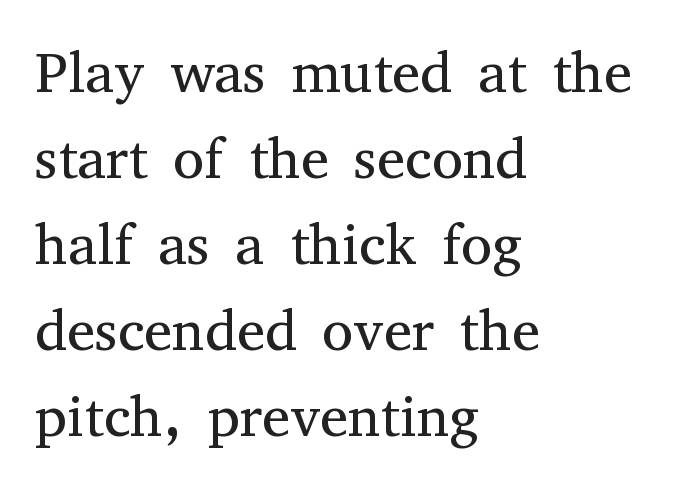
The image shows 57 px regular-weight serif type, upright; set left-aligned, normal line spacing (1.51x), normal letter spacing, not underlined; medium stroke contrast and a medium x-height.
